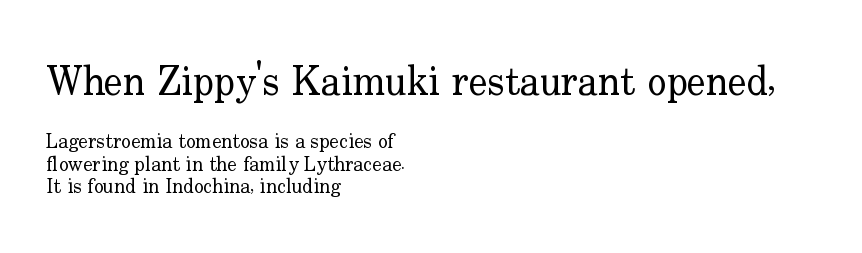
The image shows 40 px regular-weight serif type, upright; set left-aligned, tight line spacing (1.13x), normal letter spacing, not underlined; the first (top) block is 2.0x larger; low stroke contrast and a small x-height.
